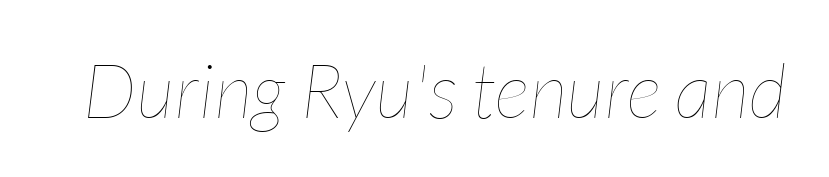
Q: Is the text bold? A: No.
Q: Is the text italic (slanted)? A: Yes, it leans right by about 7 degrees.
Q: Is the text underlined? A: No.
Q: Is the spacing between letters normal or unusually wide? A: Normal.
Q: Width (condensed, normal, or wide)? A: Condensed.
Q: Stroke contrast? A: Low.
Q: x-height? A: Medium.
Q: Monospaced? A: No.
